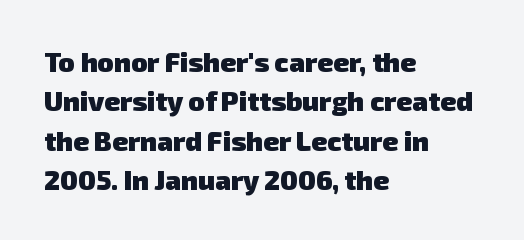
The image shows 27 px bold type; set left-aligned, normal line spacing (1.46x), normal letter spacing, not underlined.
